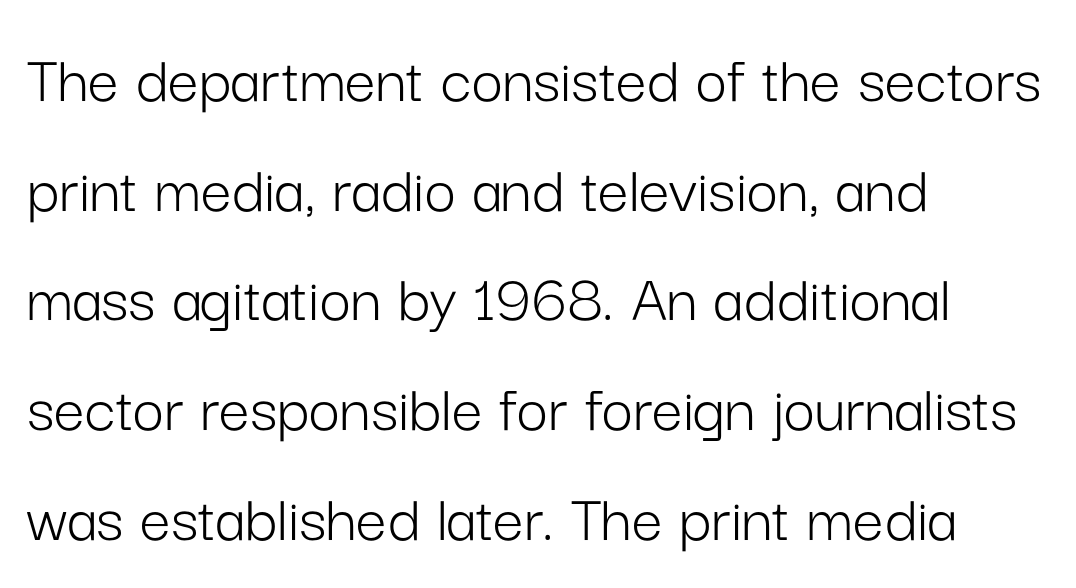
Reading down the column, the eye jumps a familiar distance to each next line. Glyph-to-glyph distance matches everyday printed text. Notice how the passage keeps a crisp vertical edge on the left only. Nothing heavy about these letters — not bold at all.
